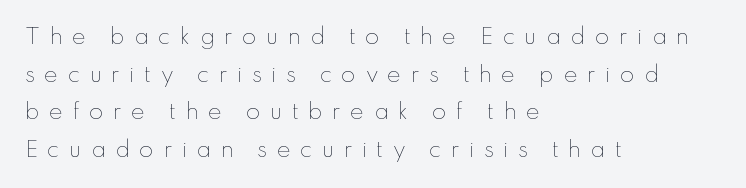
Q: Is the text bold? A: No.
Q: Is the text italic (slanted)? A: No, it is upright.
Q: Is the text underlined? A: No.
Q: How is the paragraph aligned? A: Left-aligned.
Q: Is the spacing between letters normal or unusually wide? A: Unusually wide.
